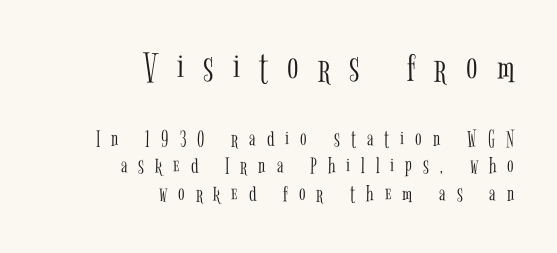
The image shows 42 px light, condensed serif type, upright; set right-aligned, tight line spacing (1.15x), unusually wide letter spacing (+0.46 em), not underlined; the first (top) block is 1.75x larger; low stroke contrast and a medium x-height.
